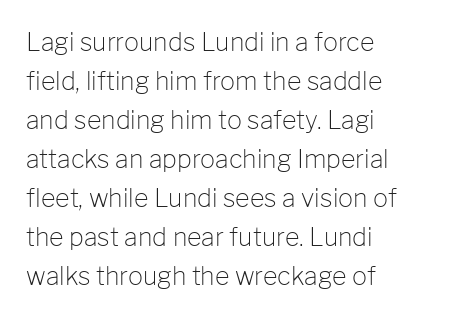
The image shows 25 px text type, upright; set left-aligned, normal line spacing (1.56x), normal letter spacing, not underlined.
